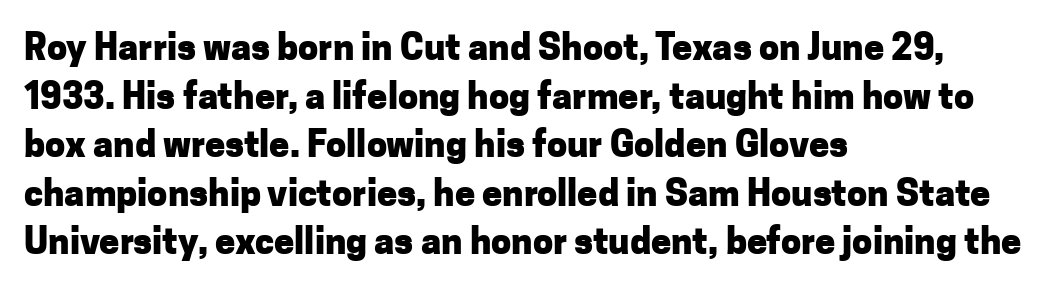
Q: Is the text bold? A: Yes.
Q: Is the text italic (slanted)? A: No, it is upright.
Q: Is the typeface a serif or a sans-serif typeface? A: Sans-serif.
Q: Is the text underlined? A: No.
Q: How is the paragraph aligned? A: Left-aligned.
Q: Is the spacing between letters normal or unusually wide? A: Normal.
Q: Is the spacing between lines tight, normal or loose? A: Normal.
Q: Width (condensed, normal, or wide)? A: Normal.
Q: Stroke contrast? A: Low.
Q: x-height? A: Medium.
Q: Monospaced? A: No.
